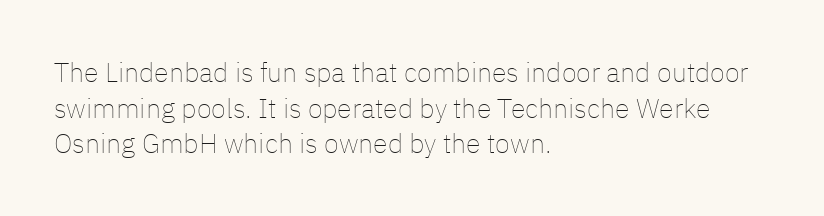
Notice how descenders clear the ascenders below comfortably — that's standard leading. Rule under the text: the space is simply empty. This rendering uses left alignment, leaving the right contour irregular. The type sits square on the baseline with zero lean. The font sits on the lighter half of the weight spectrum, regular included. The gaps between neighbouring characters are ordinary and unremarkable.
